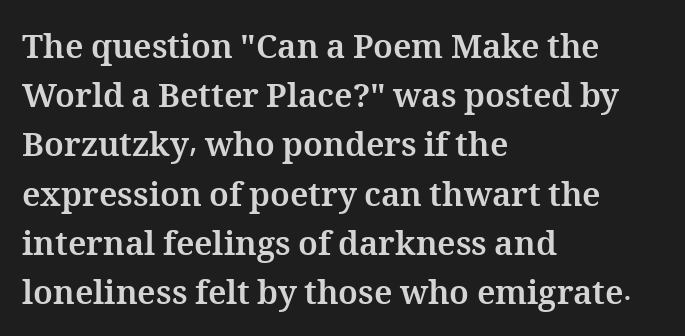
{"italic": "no", "bold": "yes", "weight": "bold", "width": "normal", "stroke_contrast": "medium", "x_height": "medium", "monospaced": "no", "underline": "no", "align": "left", "line_spacing": "normal", "line_spacing_ratio": 1.49, "letter_spacing": "normal", "letter_spacing_em": 0.0, "glyph_px": 33}
